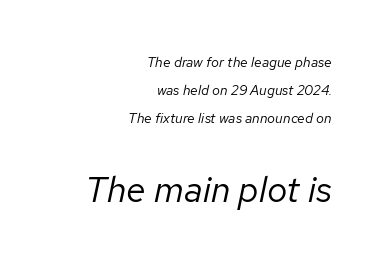
The image shows 36 px regular-weight type, italic (leaning right); set right-aligned, loose line spacing (2.0x), normal letter spacing, not underlined; the second (bottom) block is 2.57x larger; low stroke contrast and a medium x-height.
